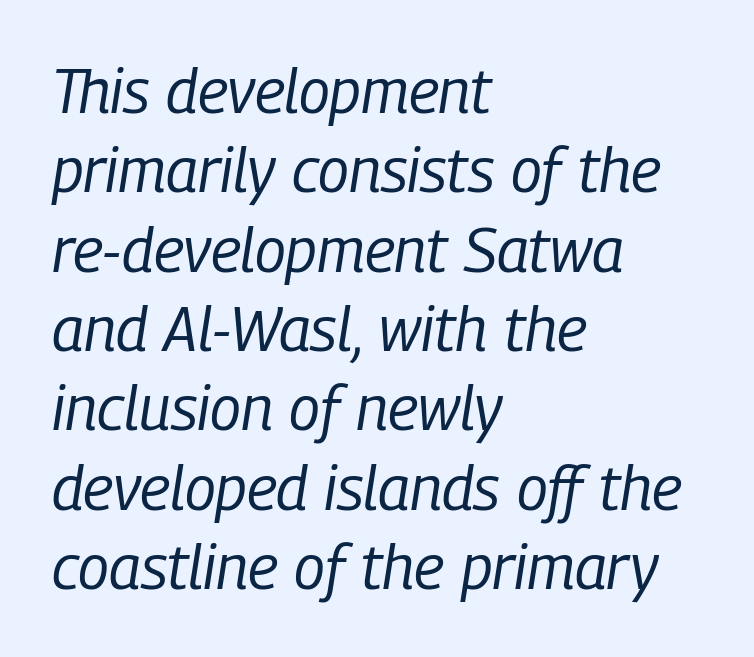
The image shows 62 px regular-weight, condensed type, italic (leaning right); set left-aligned, normal line spacing (1.28x), normal letter spacing, not underlined; low stroke contrast and a medium x-height.
